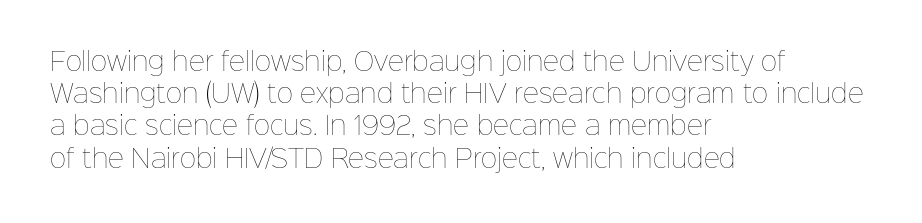
The image shows 25 px text type, upright; set left-aligned, normal line spacing (1.29x), normal letter spacing, not underlined.
